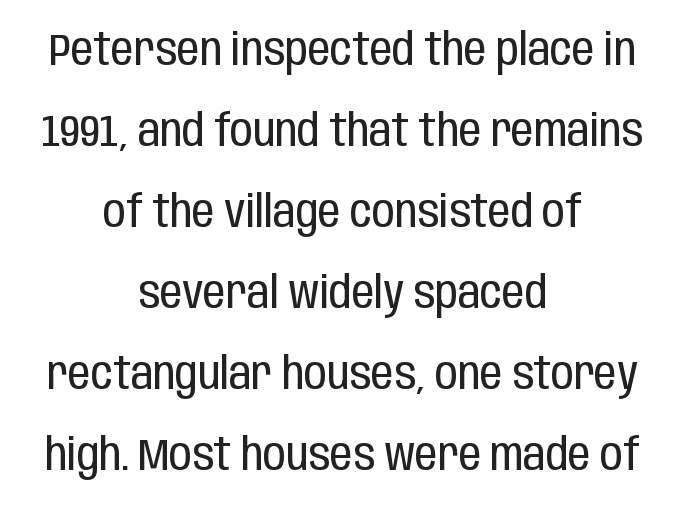
The image shows 45 px regular-weight, condensed sans-serif type, upright; set centered, line spacing 1.8x, normal letter spacing, not underlined; low stroke contrast and a large x-height.
